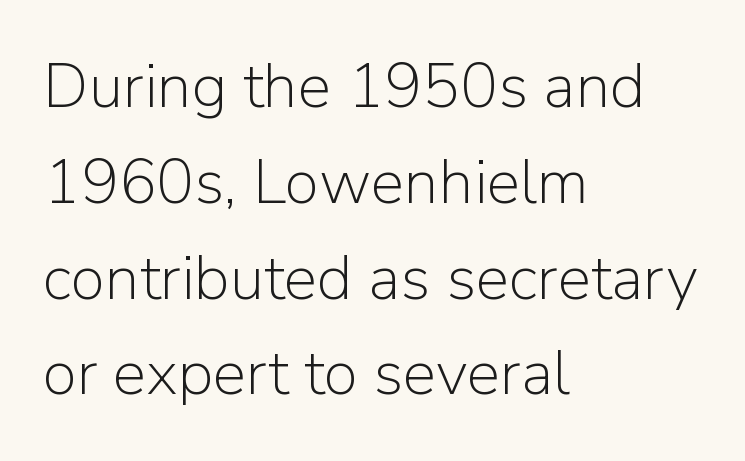
Q: Is the text bold? A: No.
Q: Is the text italic (slanted)? A: No, it is upright.
Q: Is the typeface a serif or a sans-serif typeface? A: Sans-serif.
Q: Is the text underlined? A: No.
Q: How is the paragraph aligned? A: Left-aligned.
Q: Is the spacing between letters normal or unusually wide? A: Normal.
Q: Is the spacing between lines tight, normal or loose? A: Normal.
Q: Width (condensed, normal, or wide)? A: Normal.
Q: Stroke contrast? A: Low.
Q: x-height? A: Medium.
Q: Monospaced? A: No.
